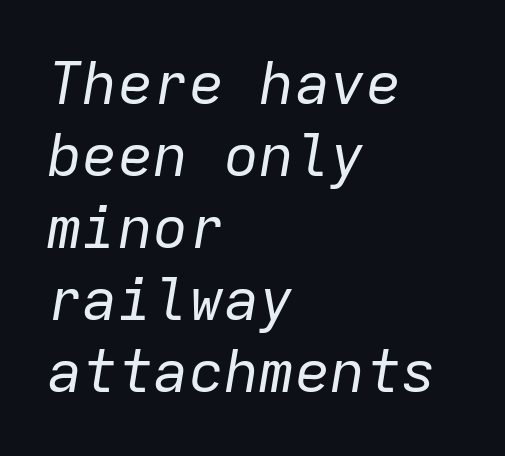
The tracking reads as untouched default to a designer's eye. Visually the block forms a straight wall on the left and a jagged coastline on the right. Just letters on the line, the space beneath them empty. The text carries the slant typical of an italic or oblique font.
